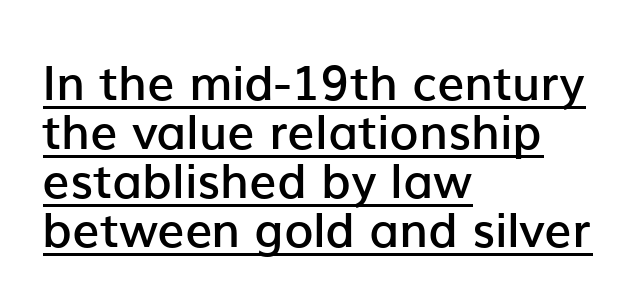
{"serif": "no", "italic": "no", "bold": "semi", "weight": "semibold", "width": "normal", "stroke_contrast": "low", "x_height": "medium", "monospaced": "no", "underline": "yes", "align": "left", "line_spacing": "tight", "line_spacing_ratio": 1.02, "letter_spacing": "normal", "letter_spacing_em": 0.0, "glyph_px": 48}
